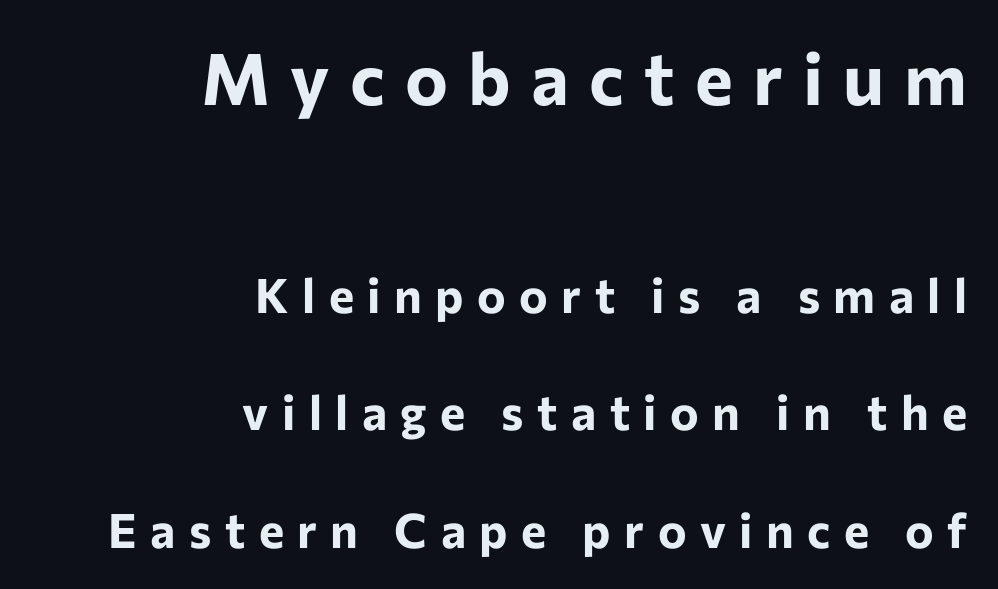
{"serif": "no", "italic": "no", "bold": "yes", "weight": "bold", "width": "normal", "stroke_contrast": "low", "x_height": "medium", "monospaced": "no", "underline": "no", "align": "right", "line_spacing": "loose", "line_spacing_ratio": 2.44, "letter_spacing": "wide", "letter_spacing_em": 0.28, "larger_block": "first", "size_ratio": 1.5, "glyph_px": 72}
